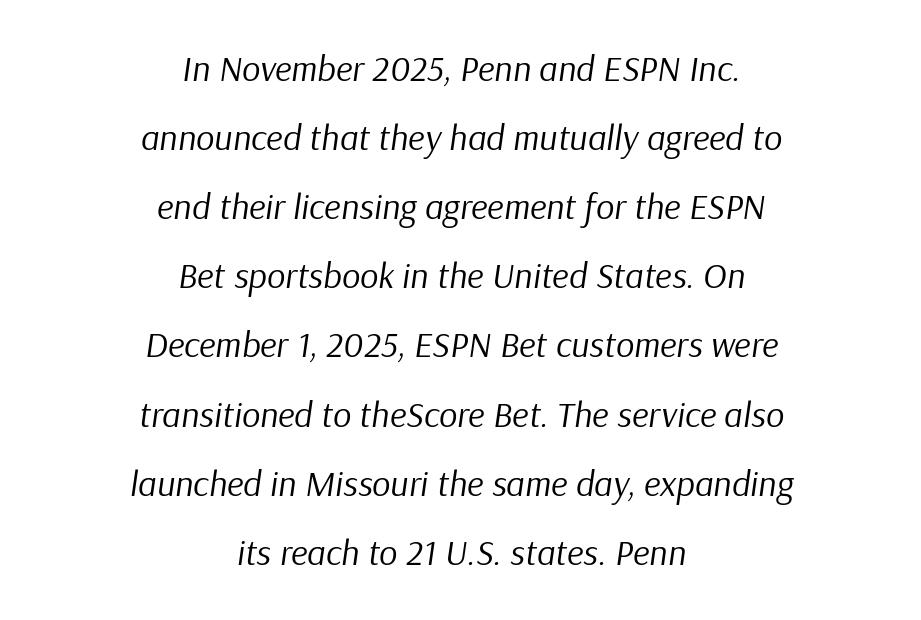
What stands out about the letter spacing? Nothing — it is the standard amount. You could not count columns in this text — the font is proportionally spaced. Glance below the letters and you will spot only blank space. Caption: face not bold, strokes unweighted. If you folded the block vertically in half, each line would mirror itself in length. You can tell it's italic because the verticals aren't actually vertical.
